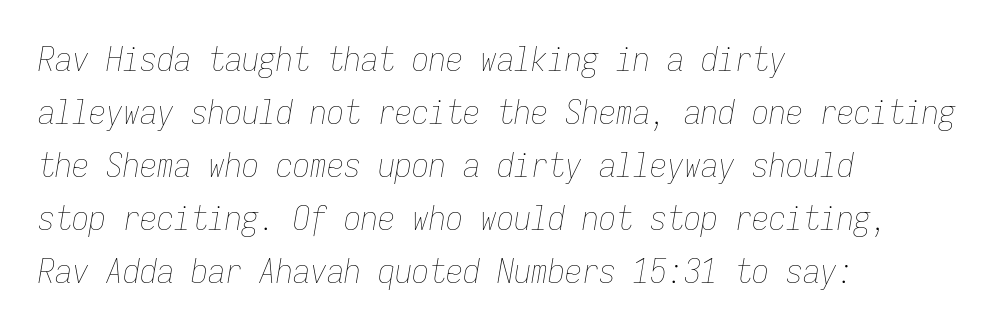
{"italic": "yes", "lean": "right", "slant_degrees": 9, "bold": "no", "weight": "thin", "width": "condensed", "stroke_contrast": "low", "x_height": "medium", "monospaced": "yes", "underline": "no", "align": "left", "line_spacing": "normal", "line_spacing_ratio": 1.56, "letter_spacing": "normal", "letter_spacing_em": 0.0, "glyph_px": 34}
